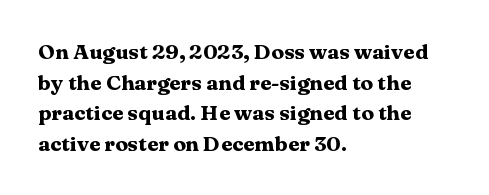
{"italic": "no", "bold": "yes", "underline": "no", "align": "left", "line_spacing": "normal", "line_spacing_ratio": 1.46, "letter_spacing": "normal", "letter_spacing_em": 0.0, "glyph_px": 21}
